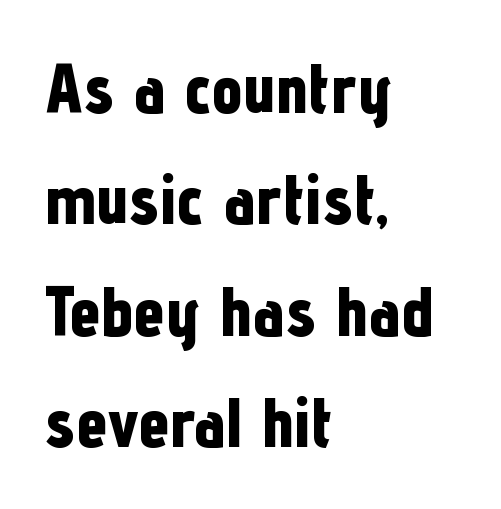
Whoever set this chose a conventional vertical rhythm. Unlike a traditional serif, this face leaves its strokes unadorned. Teacher's note: observe the even left margin — that is flush-left alignment. Has an underline been added? It has not.
